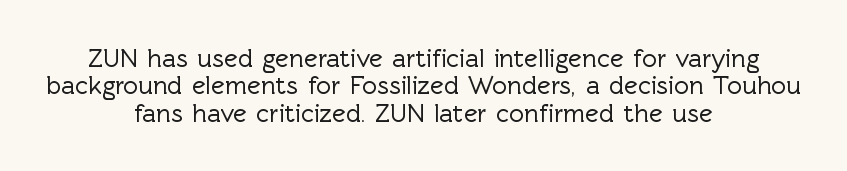
The lines are quadded center. You could call the tracking neutral — neither tight nor loose. Glance below the letters and you will spot only blank space. This sample uses an upright cut, with every glyph sitting square on the baseline.
